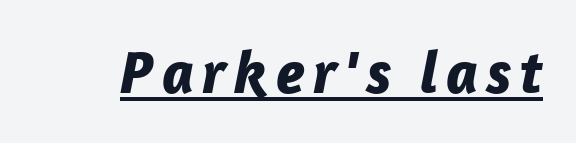
{"italic": "yes", "lean": "right", "slant_degrees": 12, "bold": "yes", "weight": "bold", "width": "normal", "stroke_contrast": "low", "x_height": "medium", "monospaced": "no", "underline": "yes", "glyph_px": 61}
